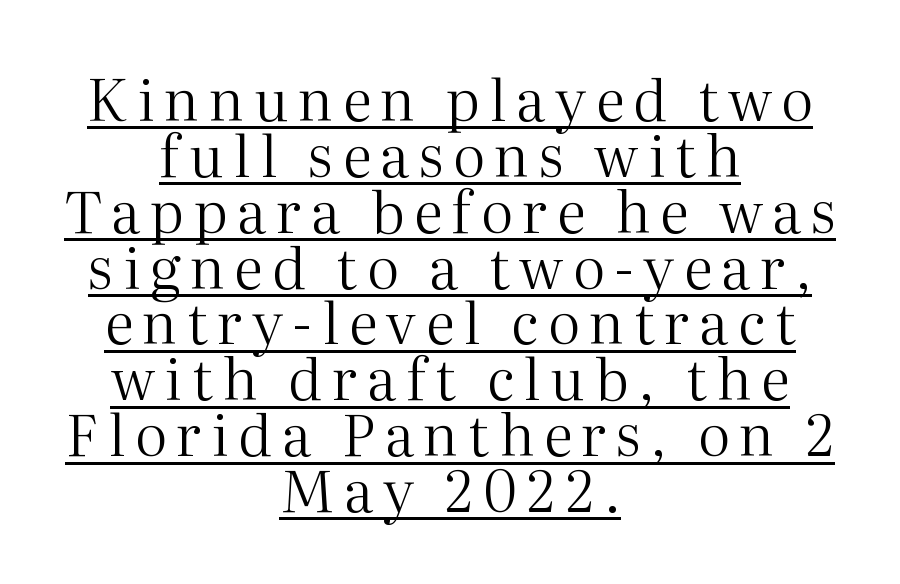
{"serif": "yes", "italic": "no", "bold": "no", "weight": "regular", "width": "normal", "stroke_contrast": "medium", "x_height": "medium", "monospaced": "no", "underline": "yes", "align": "center", "line_spacing": "tight", "line_spacing_ratio": 0.98, "glyph_px": 57}
